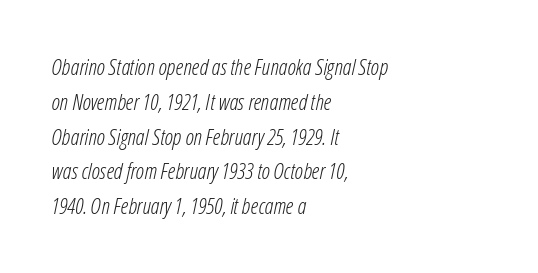
{"italic": "yes", "lean": "right", "slant_degrees": 12, "bold": "no", "underline": "no", "align": "left", "line_spacing": "normal", "line_spacing_ratio": 1.58, "letter_spacing": "normal", "letter_spacing_em": 0.0, "glyph_px": 22}
